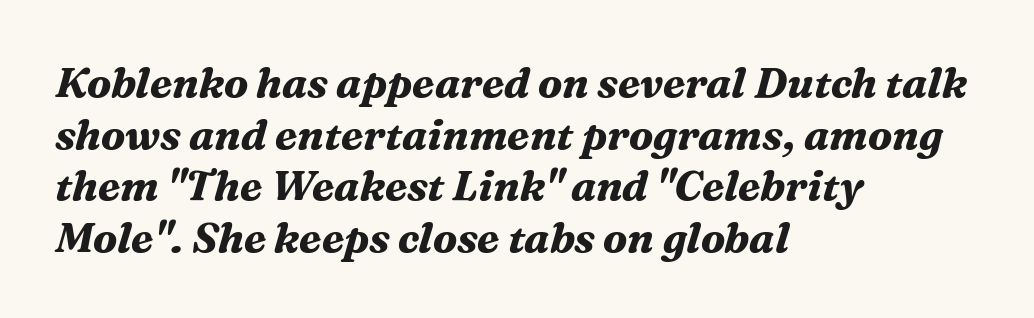
Q: Is the text bold? A: Yes.
Q: Is the text italic (slanted)? A: Yes, it leans right by about 16 degrees.
Q: Is the typeface a serif or a sans-serif typeface? A: Serif.
Q: Is the text underlined? A: No.
Q: How is the paragraph aligned? A: Left-aligned.
Q: Is the spacing between letters normal or unusually wide? A: Normal.
Q: Width (condensed, normal, or wide)? A: Normal.
Q: Stroke contrast? A: Medium.
Q: x-height? A: Medium.
Q: Monospaced? A: No.
